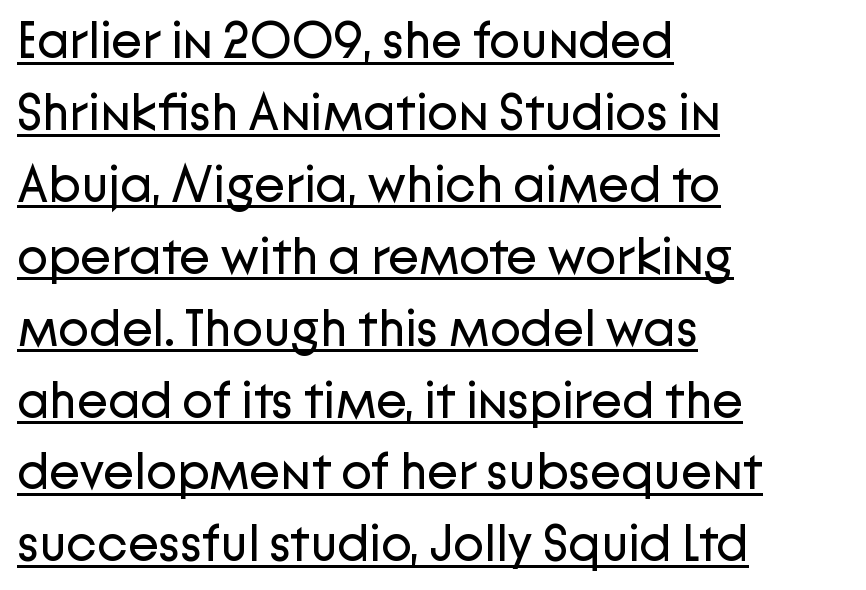
{"serif": "no", "italic": "no", "bold": "no", "weight": "regular", "width": "normal", "stroke_contrast": "low", "x_height": "medium", "monospaced": "no", "underline": "yes", "align": "left", "line_spacing": "normal", "line_spacing_ratio": 1.41, "letter_spacing": "normal", "letter_spacing_em": 0.0, "glyph_px": 51}
